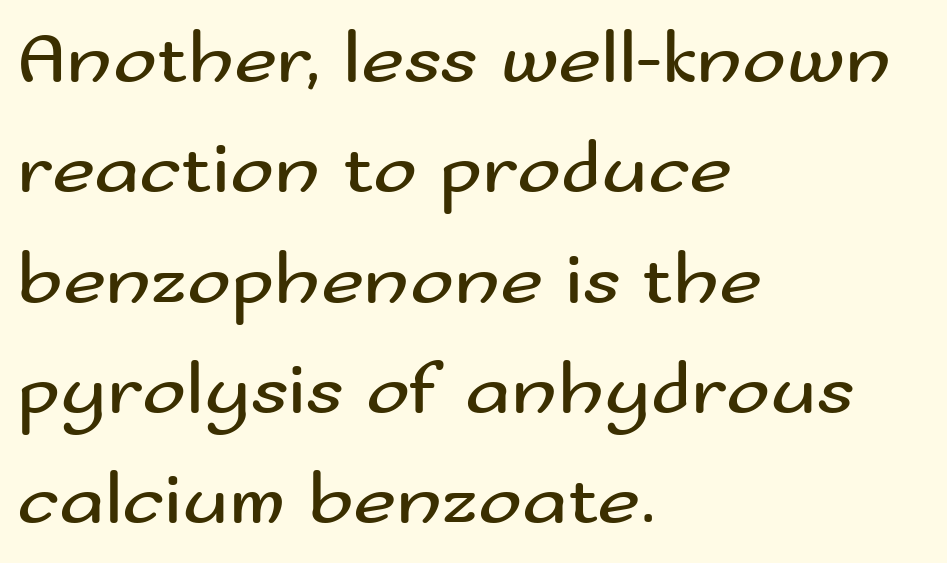
{"serif": "no", "italic": "no", "bold": "no", "weight": "regular", "width": "wide", "stroke_contrast": "medium", "x_height": "small", "monospaced": "no", "underline": "no", "align": "left", "line_spacing": "normal", "line_spacing_ratio": 1.49, "letter_spacing": "normal", "letter_spacing_em": 0.0, "glyph_px": 74}
